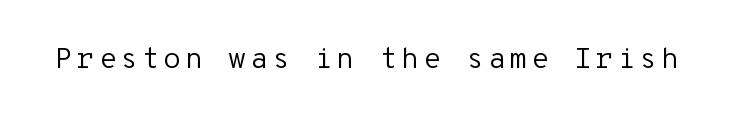
The image shows 29 px regular-weight sans-serif type, upright, monospaced; set not underlined; low stroke contrast and a medium x-height.
